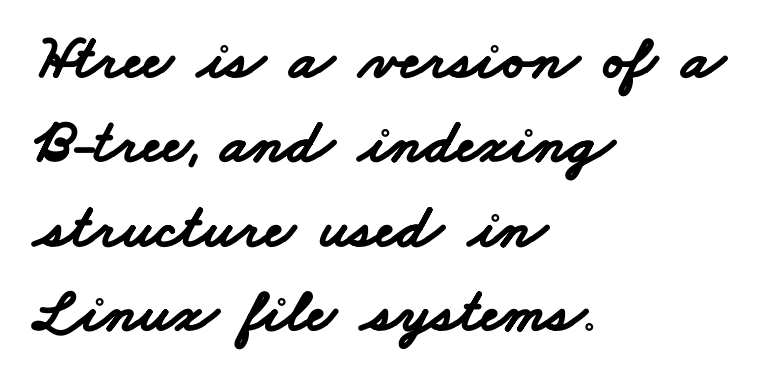
The image shows 63 px bold, wide sans-serif type; set left-aligned, normal line spacing (1.34x), normal letter spacing, not underlined; low stroke contrast and a small x-height.
